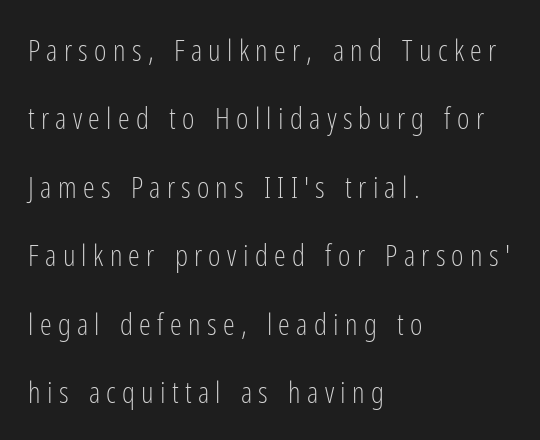
The image shows 30 px light, condensed sans-serif type, upright; set left-aligned, loose line spacing (2.28x), unusually wide letter spacing (+0.21 em), not underlined; low stroke contrast and a medium x-height.
